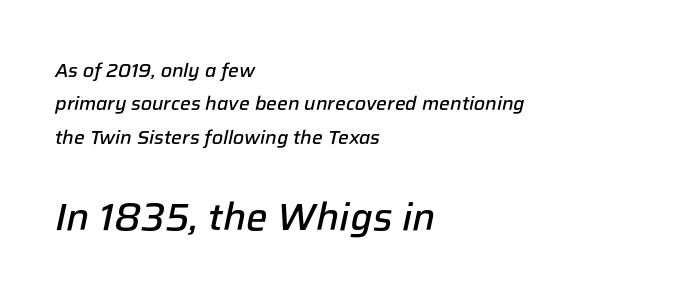
{"italic": "yes", "lean": "right", "slant_degrees": 12, "bold": "semi", "weight": "semibold", "width": "normal", "stroke_contrast": "low", "x_height": "medium", "monospaced": "no", "underline": "no", "align": "left", "line_spacing_ratio": 1.76, "letter_spacing": "normal", "letter_spacing_em": 0.0, "larger_block": "second", "size_ratio": 2.0, "glyph_px": 38}
